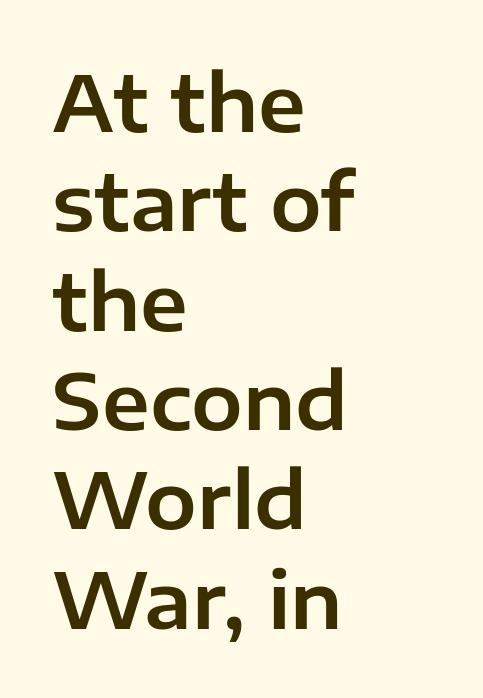
{"serif": "no", "italic": "no", "width": "normal", "stroke_contrast": "low", "x_height": "medium", "monospaced": "no", "underline": "no", "align": "left", "line_spacing": "normal", "line_spacing_ratio": 1.29, "letter_spacing": "normal", "letter_spacing_em": 0.0, "glyph_px": 77}
